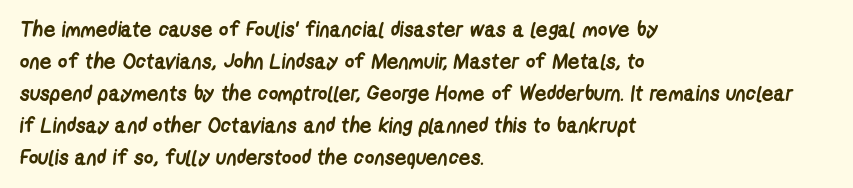
The image shows 21 px bold type; set left-aligned, normal line spacing (1.52x), normal letter spacing, not underlined.
